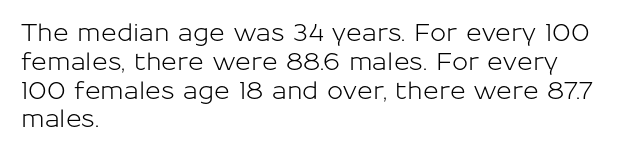
{"italic": "no", "underline": "no", "align": "left", "line_spacing_ratio": 1.2, "letter_spacing": "normal", "letter_spacing_em": 0.0, "glyph_px": 24}
